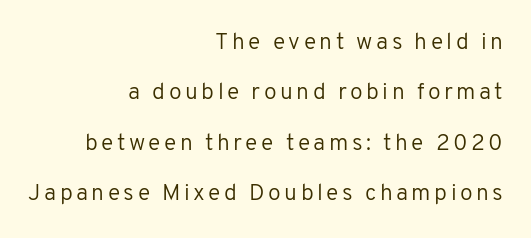
{"italic": "no", "bold": "no", "underline": "no", "align": "right", "line_spacing": "loose", "line_spacing_ratio": 2.19, "glyph_px": 23}
